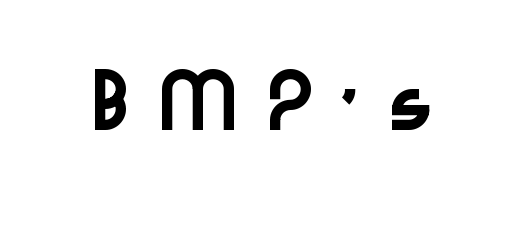
The image shows 49 px wide sans-serif type, upright; set unusually wide letter spacing (+0.41 em), not underlined; low stroke contrast and a medium x-height.
